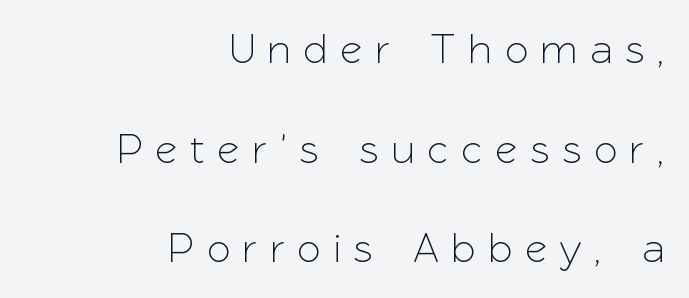
{"serif": "no", "italic": "no", "width": "normal", "stroke_contrast": "low", "x_height": "medium", "monospaced": "no", "underline": "no", "align": "right", "line_spacing": "loose", "line_spacing_ratio": 2.37, "letter_spacing": "wide", "letter_spacing_em": 0.34, "glyph_px": 42}
